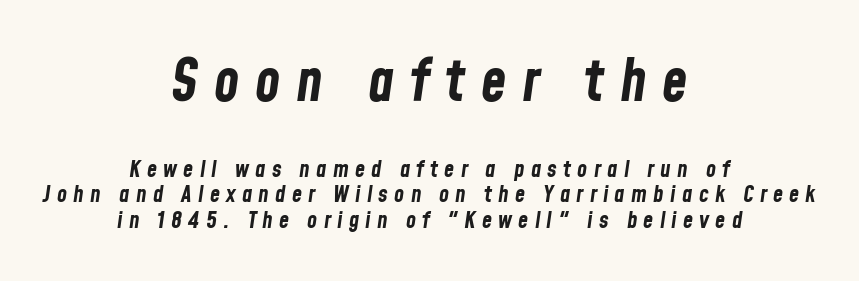
Does the bottom block carry the larger type? No, the top block does. Loose tracking; the words dissolve into strings of separated letters. Do the characters align in a grid? No, the font is proportional. If you measured baseline to baseline, you'd find a short distance. This is oblique type, the kind used for emphasis or titles. The glyphs are unaccompanied by any horizontal stroke below them.
